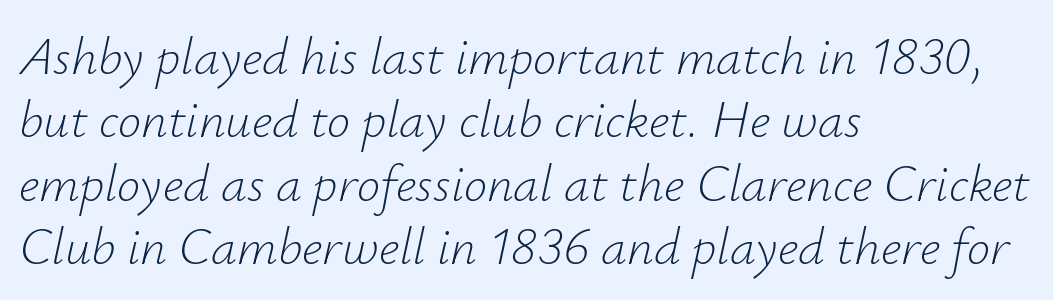
Q: Is the text bold? A: No.
Q: Is the text italic (slanted)? A: Yes, it leans right by about 12 degrees.
Q: Is the text underlined? A: No.
Q: How is the paragraph aligned? A: Left-aligned.
Q: Is the spacing between letters normal or unusually wide? A: Normal.
Q: Width (condensed, normal, or wide)? A: Normal.
Q: Stroke contrast? A: Low.
Q: x-height? A: Small.
Q: Monospaced? A: No.
